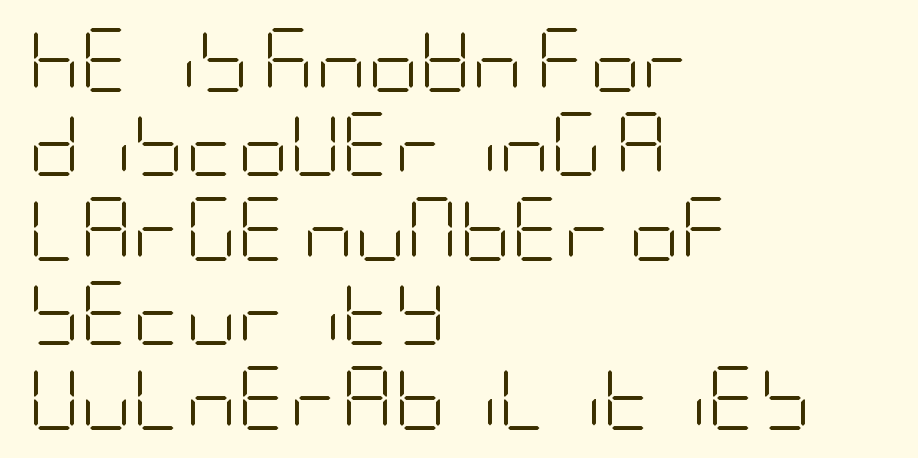
Q: Is the text bold? A: No.
Q: Is the text italic (slanted)? A: No, it is upright.
Q: Is the typeface a serif or a sans-serif typeface? A: Sans-serif.
Q: Is the text underlined? A: No.
Q: How is the paragraph aligned? A: Left-aligned.
Q: Is the spacing between letters normal or unusually wide? A: Normal.
Q: Is the spacing between lines tight, normal or loose? A: Normal.
Q: Width (condensed, normal, or wide)? A: Condensed.
Q: Stroke contrast? A: Low.
Q: x-height? A: Large.
